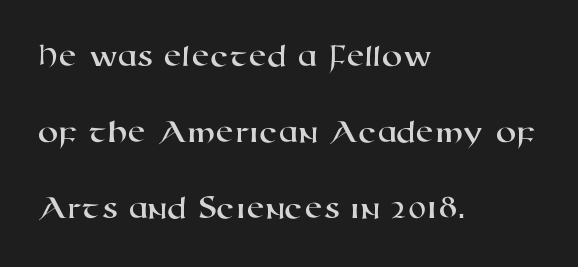
The image shows 33 px wide sans-serif type; set left-aligned, loose line spacing (2.3x), normal letter spacing, not underlined; high stroke contrast and a medium x-height.
